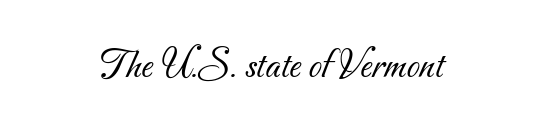
This rendering leaves character spacing at its baseline value. The rendering uses natural spacing where letterforms have individual widths. Only glyphs here, with clear space below each row. Letters have the restrained weight of plain body copy at most. Type style note: lacks serifs.
